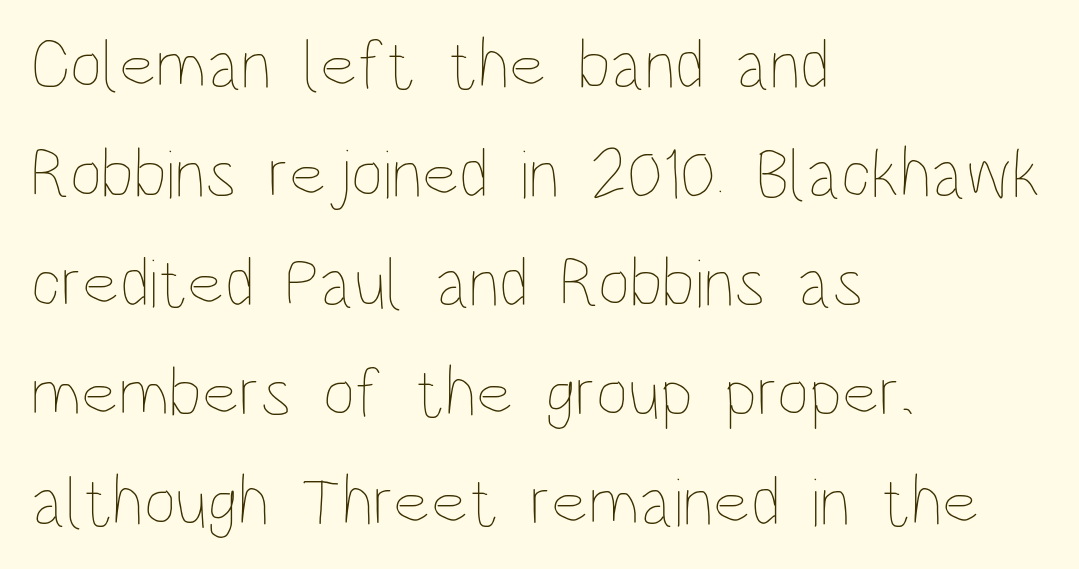
The image shows 70 px thin, condensed type, upright; set left-aligned, normal line spacing (1.56x), normal letter spacing, not underlined; low stroke contrast and a large x-height.
